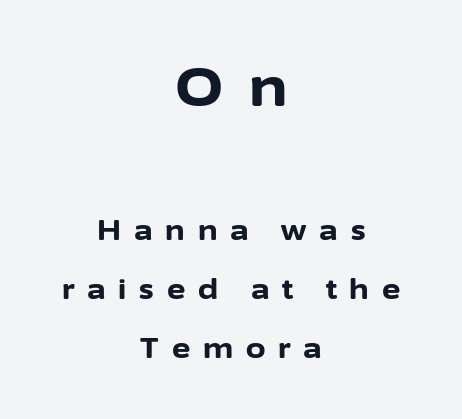
Q: Is the text bold? A: Yes.
Q: Is the text italic (slanted)? A: No, it is upright.
Q: Is the typeface a serif or a sans-serif typeface? A: Sans-serif.
Q: Is the text underlined? A: No.
Q: How is the paragraph aligned? A: Centered.
Q: Is the spacing between letters normal or unusually wide? A: Unusually wide.
Q: Is the spacing between lines tight, normal or loose? A: Loose.
Q: Which block of text is set in a larger size, the first (top) or the second (bottom)? A: The first (top) one.
Q: Width (condensed, normal, or wide)? A: Normal.
Q: Stroke contrast? A: Low.
Q: x-height? A: Medium.
Q: Monospaced? A: No.
